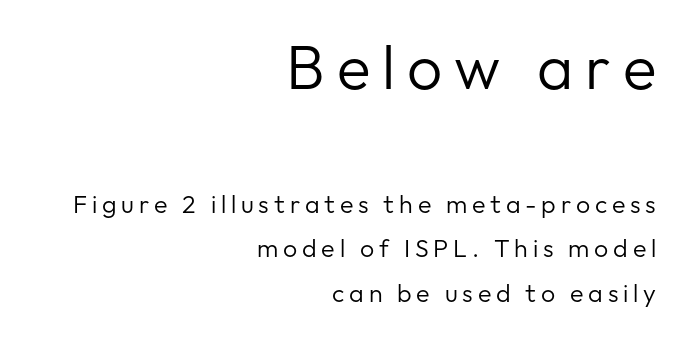
Q: Is the text bold? A: No.
Q: Is the text italic (slanted)? A: No, it is upright.
Q: Is the typeface a serif or a sans-serif typeface? A: Sans-serif.
Q: Is the text underlined? A: No.
Q: How is the paragraph aligned? A: Right-aligned.
Q: Which block of text is set in a larger size, the first (top) or the second (bottom)? A: The first (top) one.
Q: Width (condensed, normal, or wide)? A: Normal.
Q: Stroke contrast? A: Low.
Q: x-height? A: Medium.
Q: Monospaced? A: No.
